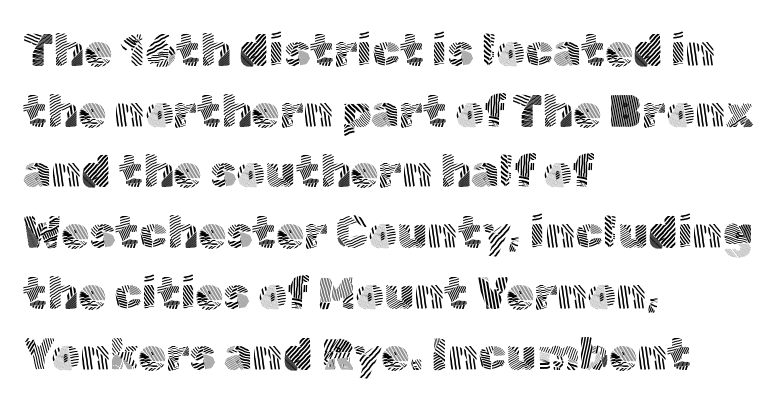
{"serif": "no", "italic": "no", "bold": "no", "weight": "light", "width": "normal", "x_height": "medium", "monospaced": "no", "underline": "no", "align": "left", "line_spacing": "normal", "line_spacing_ratio": 1.35, "letter_spacing": "normal", "letter_spacing_em": 0.0, "glyph_px": 45}
